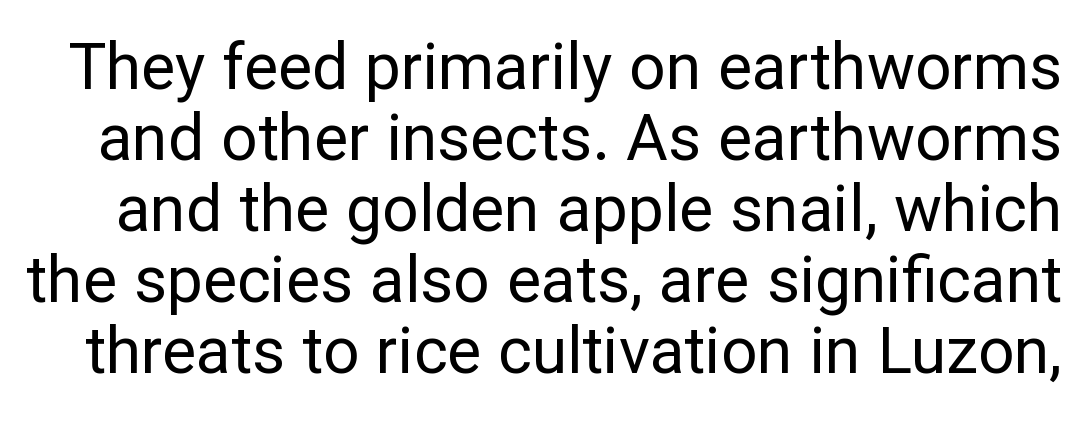
Q: Is the text bold? A: No.
Q: Is the text italic (slanted)? A: No, it is upright.
Q: Is the typeface a serif or a sans-serif typeface? A: Sans-serif.
Q: Is the text underlined? A: No.
Q: Is the spacing between letters normal or unusually wide? A: Normal.
Q: Is the spacing between lines tight, normal or loose? A: Tight.
Q: Width (condensed, normal, or wide)? A: Normal.
Q: Stroke contrast? A: Low.
Q: x-height? A: Medium.
Q: Monospaced? A: No.
